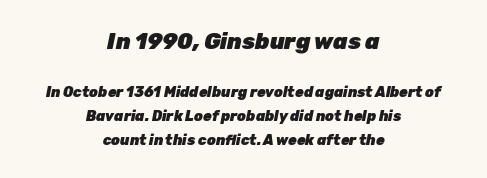
{"italic": "yes", "lean": "right", "slant_degrees": 12, "bold": "yes", "underline": "no", "align": "center", "line_spacing_ratio": 1.71, "letter_spacing": "normal", "letter_spacing_em": 0.0, "larger_block": "first", "size_ratio": 1.57, "glyph_px": 22}
